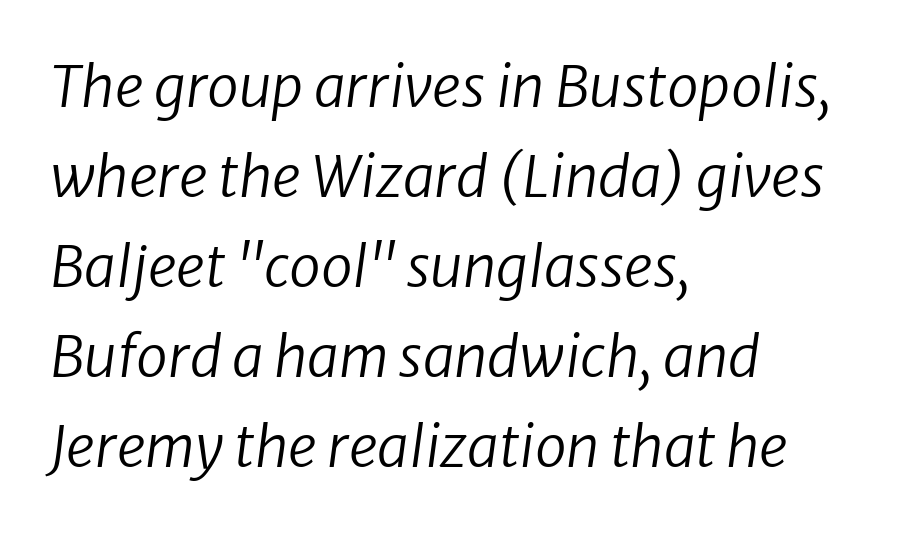
The image shows 57 px regular-weight type, italic (leaning right); set left-aligned, normal line spacing (1.58x), normal letter spacing, not underlined; low stroke contrast and a medium x-height.
